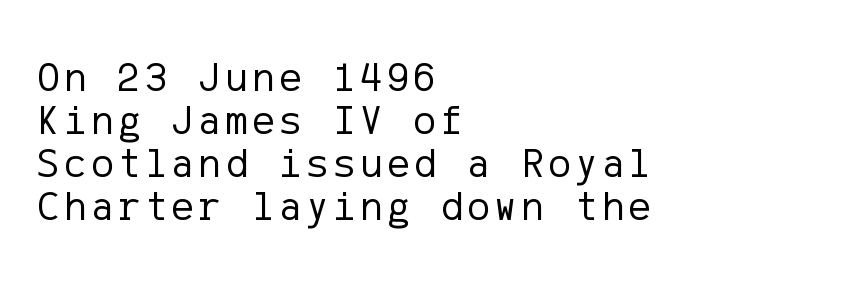
Q: Is the text bold? A: No.
Q: Is the text italic (slanted)? A: No, it is upright.
Q: Is the typeface a serif or a sans-serif typeface? A: Sans-serif.
Q: Is the text underlined? A: No.
Q: How is the paragraph aligned? A: Left-aligned.
Q: Is the spacing between lines tight, normal or loose? A: Tight.
Q: Width (condensed, normal, or wide)? A: Normal.
Q: Stroke contrast? A: Low.
Q: x-height? A: Medium.
